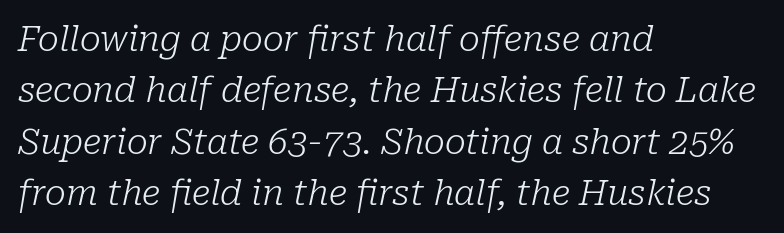
Q: Is the text bold? A: No.
Q: Is the text italic (slanted)? A: Yes, it leans right by about 10 degrees.
Q: Is the typeface a serif or a sans-serif typeface? A: Serif.
Q: Is the text underlined? A: No.
Q: How is the paragraph aligned? A: Left-aligned.
Q: Is the spacing between letters normal or unusually wide? A: Normal.
Q: Is the spacing between lines tight, normal or loose? A: Normal.
Q: Width (condensed, normal, or wide)? A: Normal.
Q: Stroke contrast? A: Low.
Q: x-height? A: Medium.
Q: Monospaced? A: No.
